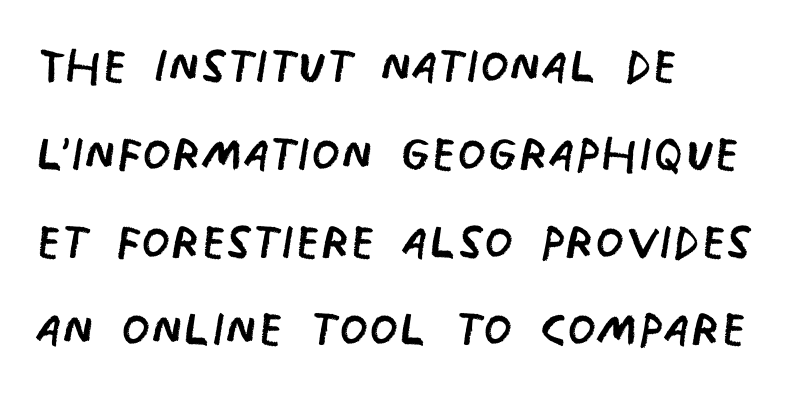
{"serif": "no", "bold": "no", "weight": "regular", "width": "condensed", "stroke_contrast": "low", "x_height": "large", "monospaced": "no", "underline": "no", "align": "left", "line_spacing": "normal", "line_spacing_ratio": 1.33, "letter_spacing": "normal", "letter_spacing_em": 0.0, "glyph_px": 66}
